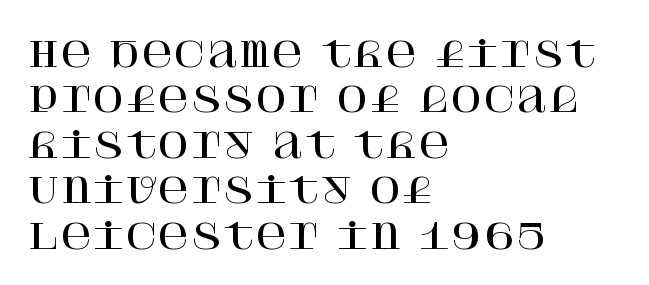
Rows of type keep a routine distance in the vertical direction. Small tapered or slab feet sit at the stroke ends, so this counts as serif. A classic flush-left, rag-right setting is used for this passage. Ascenders rise straight up at ninety degrees. Letter spacing: default. Type without underlining.
